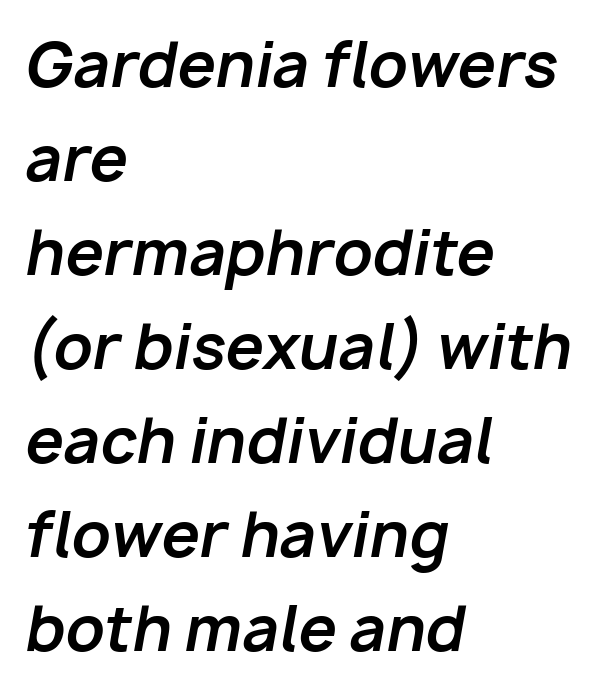
Q: Is the text bold? A: Yes.
Q: Is the text italic (slanted)? A: Yes, it leans right by about 10 degrees.
Q: Is the text underlined? A: No.
Q: How is the paragraph aligned? A: Left-aligned.
Q: Is the spacing between letters normal or unusually wide? A: Normal.
Q: Is the spacing between lines tight, normal or loose? A: Normal.
Q: Width (condensed, normal, or wide)? A: Normal.
Q: Stroke contrast? A: Low.
Q: x-height? A: Medium.
Q: Monospaced? A: No.
